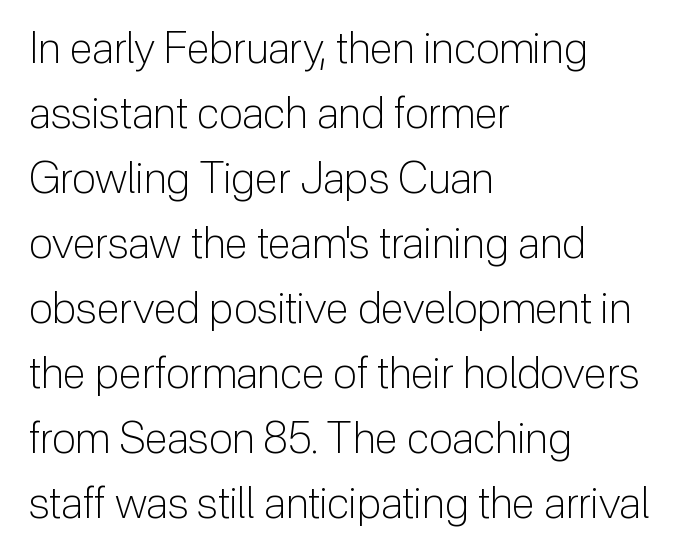
The passage shown has conventional tracking throughout. Here the designer chose a conventional face with non-uniform glyph widths. No heavy texture on the line: the type isn't bold. The lines sit at an ordinary, default distance from one another.
